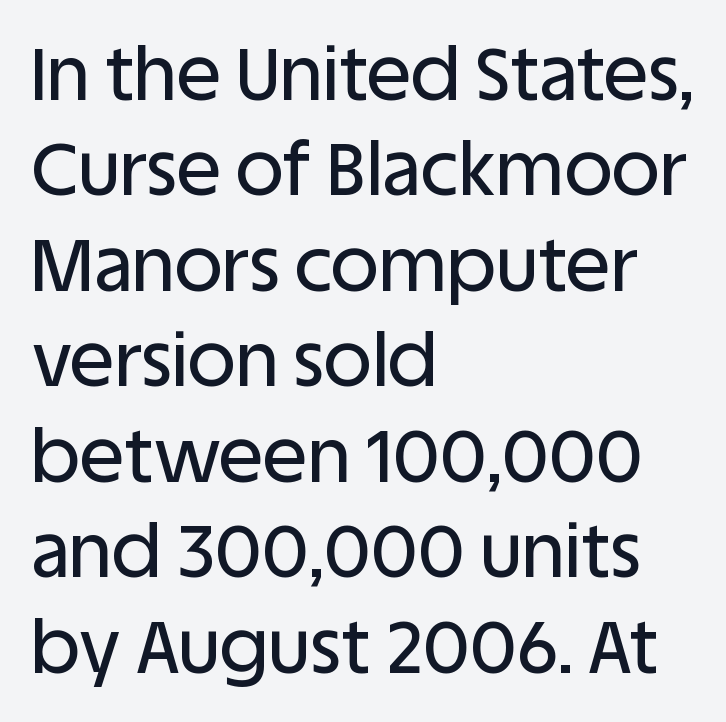
The image shows 74 px sans-serif type, upright; set left-aligned, normal line spacing (1.29x), normal letter spacing, not underlined; low stroke contrast and a large x-height.
